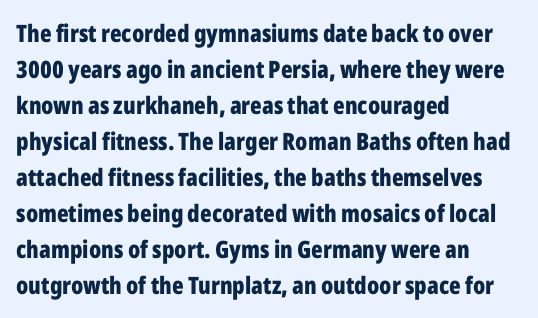
The image shows 24 px bold type, upright; set left-aligned, normal line spacing (1.5x), normal letter spacing, not underlined.
